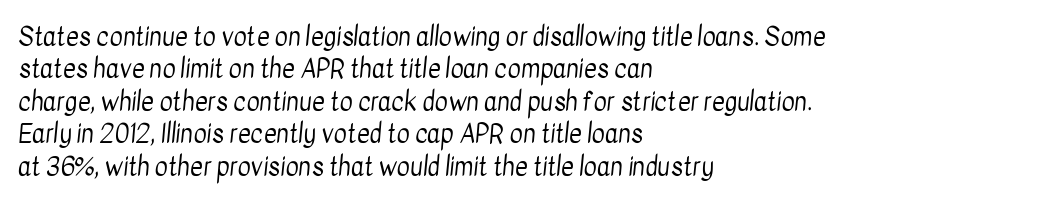
Q: Is the text bold? A: No.
Q: Is the text underlined? A: No.
Q: How is the paragraph aligned? A: Left-aligned.
Q: Is the spacing between letters normal or unusually wide? A: Normal.
Q: Is the spacing between lines tight, normal or loose? A: Normal.
